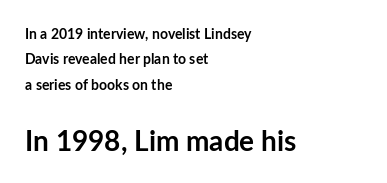
The image shows 28 px semibold sans-serif type, upright; set left-aligned, line spacing 1.81x, normal letter spacing, not underlined; the second (bottom) block is 2.0x larger; low stroke contrast and a medium x-height.
